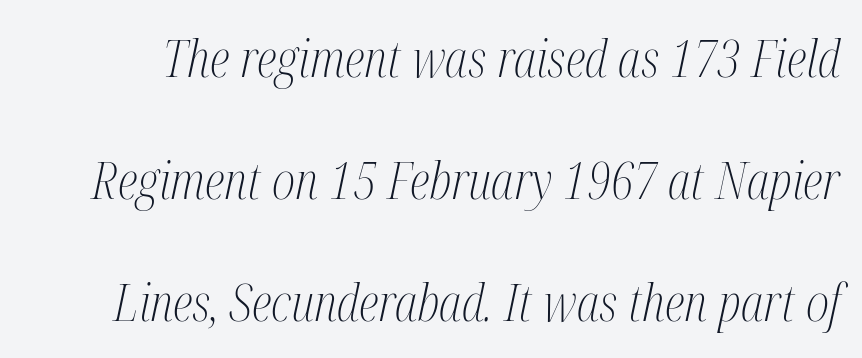
Summary of vertical rhythm: relaxed, with wide interline spacing. Unmarked baselines from the first word to the last. Here the glyphs are tracked normally, forming tight word shapes. Note: serifs present on the glyphs. This is oblique type, the kind used for emphasis or titles. Counters stay open thanks to moderate or lighter strokes.
